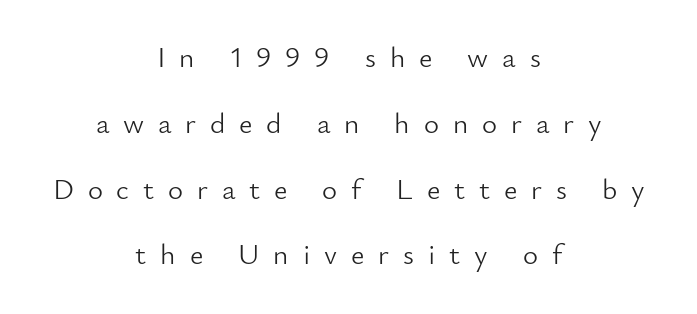
The image shows 29 px light sans-serif type, upright; set centered, loose line spacing (2.27x), unusually wide letter spacing (+0.48 em), not underlined; low stroke contrast and a small x-height.
